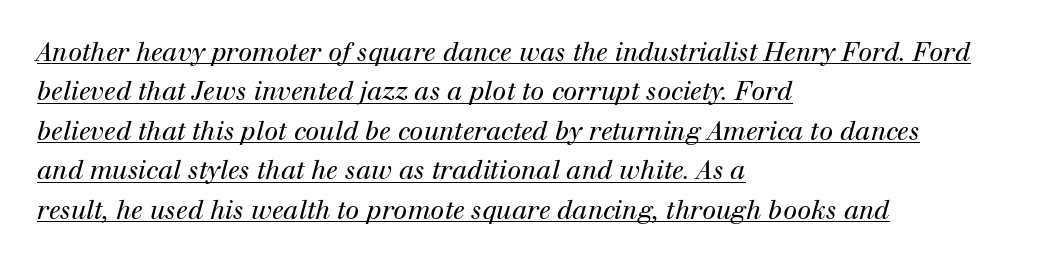
The image shows 25 px text type, italic (leaning right); set left-aligned, normal line spacing (1.58x), normal letter spacing, underlined.
